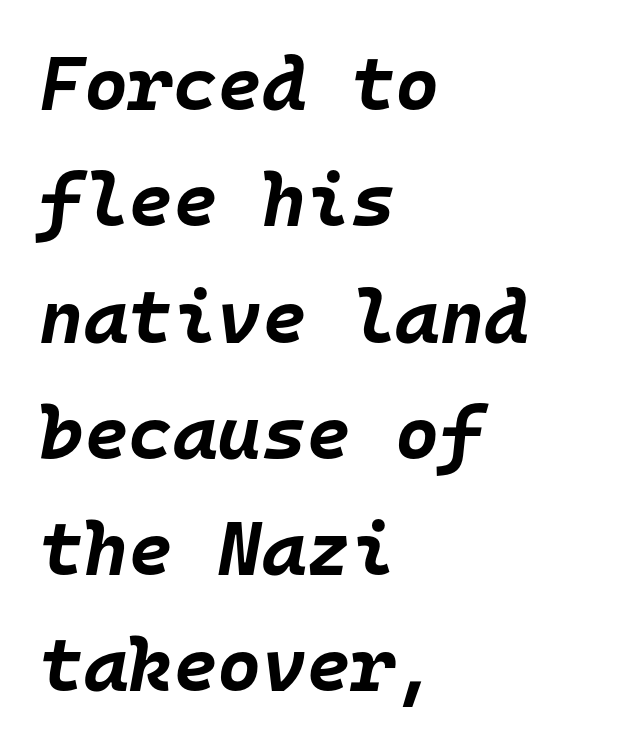
{"italic": "yes", "lean": "right", "slant_degrees": 10, "bold": "yes", "weight": "bold", "width": "normal", "stroke_contrast": "low", "x_height": "large", "monospaced": "yes", "underline": "no", "align": "left", "line_spacing": "normal", "line_spacing_ratio": 1.53, "letter_spacing": "normal", "letter_spacing_em": 0.0, "glyph_px": 76}
